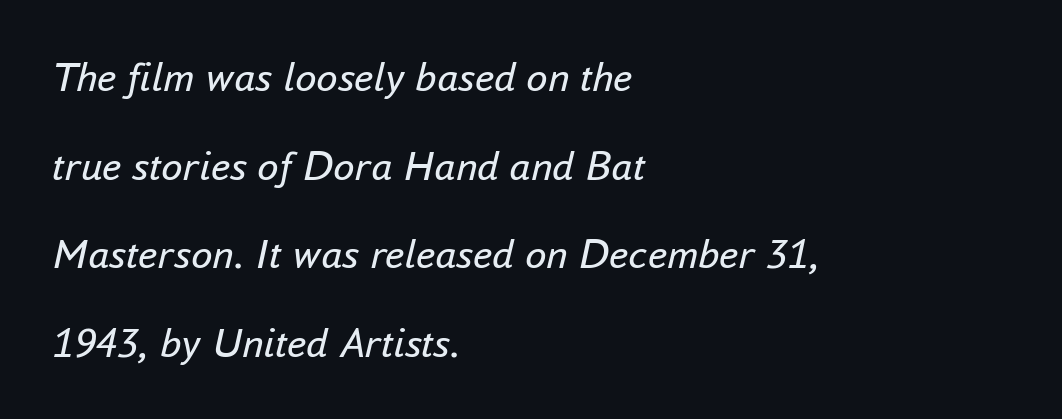
{"italic": "yes", "lean": "right", "slant_degrees": 16, "bold": "no", "weight": "regular", "width": "normal", "stroke_contrast": "low", "x_height": "small", "monospaced": "no", "underline": "no", "align": "left", "line_spacing": "loose", "line_spacing_ratio": 2.06, "letter_spacing": "normal", "letter_spacing_em": 0.0, "glyph_px": 43}
